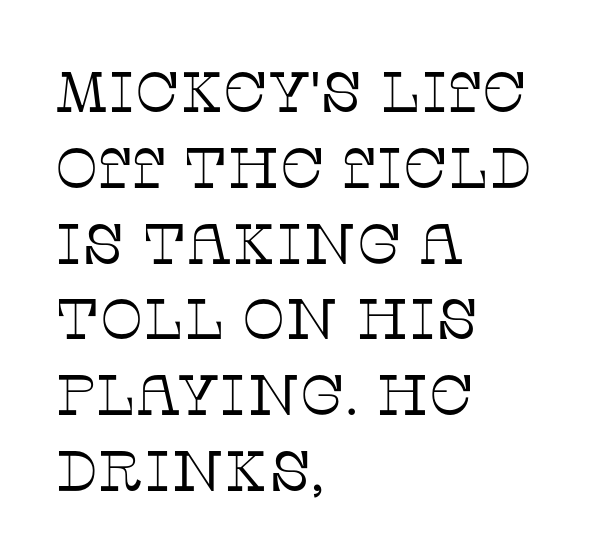
{"serif": "yes", "italic": "no", "bold": "no", "weight": "thin", "width": "normal", "stroke_contrast": "low", "x_height": "large", "monospaced": "no", "underline": "no", "align": "left", "line_spacing": "normal", "line_spacing_ratio": 1.33, "letter_spacing": "normal", "letter_spacing_em": 0.0, "glyph_px": 57}
